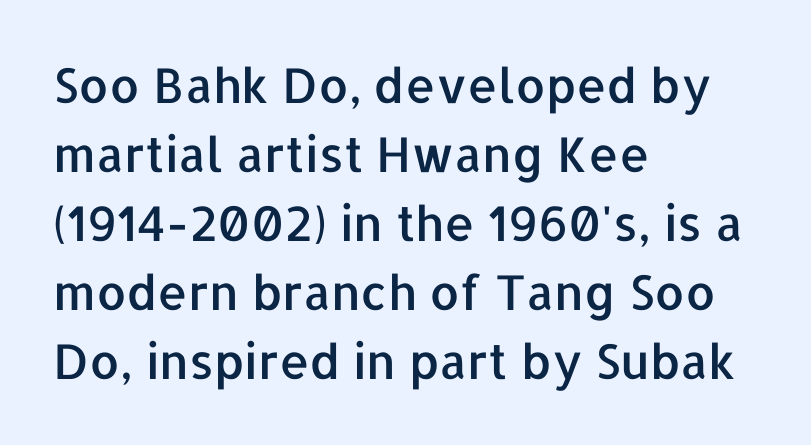
Q: Is the text italic (slanted)? A: No, it is upright.
Q: Is the typeface a serif or a sans-serif typeface? A: Sans-serif.
Q: Is the text underlined? A: No.
Q: How is the paragraph aligned? A: Left-aligned.
Q: Is the spacing between letters normal or unusually wide? A: Normal.
Q: Is the spacing between lines tight, normal or loose? A: Normal.
Q: Width (condensed, normal, or wide)? A: Normal.
Q: Stroke contrast? A: Low.
Q: x-height? A: Medium.
Q: Monospaced? A: No.
